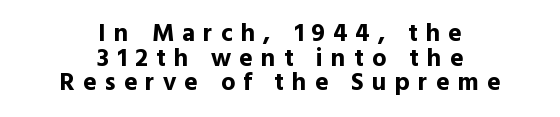
{"italic": "no", "bold": "yes", "underline": "no", "align": "center", "line_spacing": "tight", "line_spacing_ratio": 0.99, "letter_spacing": "wide", "letter_spacing_em": 0.33, "glyph_px": 25}
